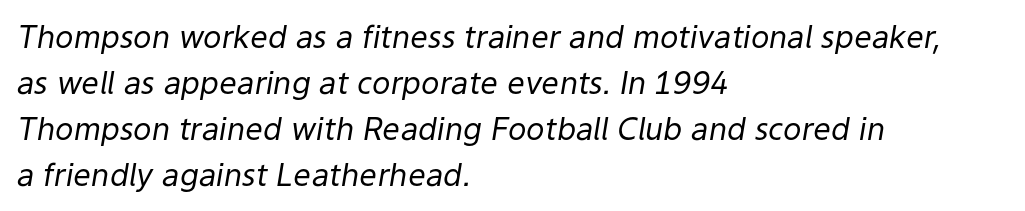
The image shows 31 px regular-weight type, italic (leaning right); set left-aligned, normal line spacing (1.48x), normal letter spacing, not underlined; low stroke contrast and a medium x-height.
